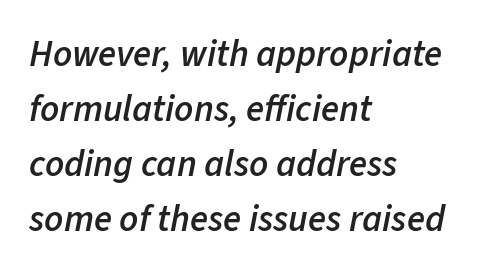
The image shows 37 px semibold type, italic (leaning right); set left-aligned, normal line spacing (1.49x), normal letter spacing, not underlined; low stroke contrast and a medium x-height.
